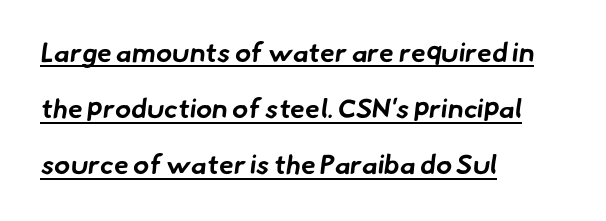
Q: Is the text bold? A: Yes.
Q: Is the text underlined? A: Yes.
Q: How is the paragraph aligned? A: Left-aligned.
Q: Is the spacing between letters normal or unusually wide? A: Normal.
Q: Is the spacing between lines tight, normal or loose? A: Loose.
